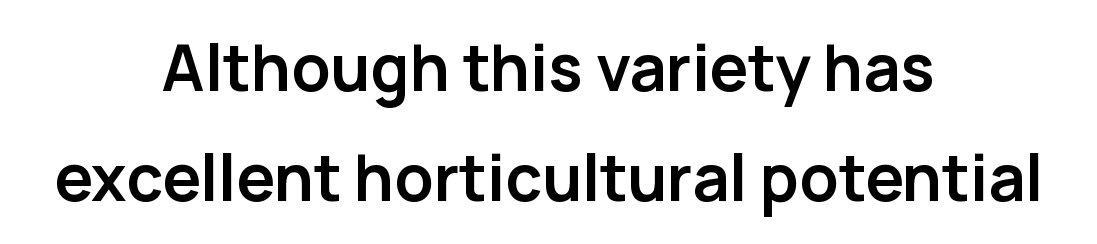
The font's upright variant was chosen for this text. Here the designer chose a conventional face with non-uniform glyph widths. Summary of weight: heavy, a full bold. The rendering positions every line midway between the sides. Note: no serifs on the glyphs. Anything drawn beneath the words? Only blank space.
